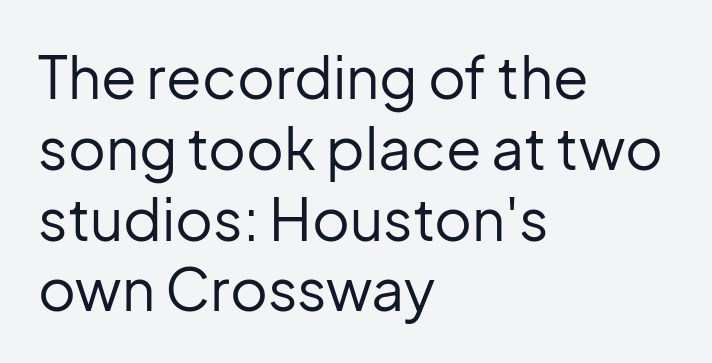
The image shows 58 px regular-weight sans-serif type, upright; set left-aligned, line spacing 1.22x, normal letter spacing, not underlined; low stroke contrast and a medium x-height.
